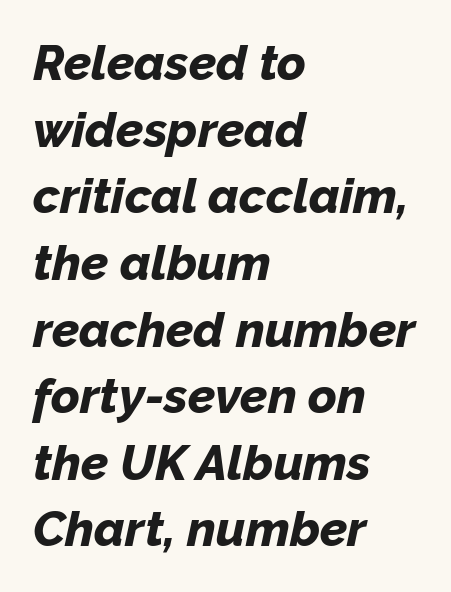
Q: Is the text bold? A: Yes.
Q: Is the text italic (slanted)? A: Yes, it leans right by about 12 degrees.
Q: Is the text underlined? A: No.
Q: How is the paragraph aligned? A: Left-aligned.
Q: Is the spacing between letters normal or unusually wide? A: Normal.
Q: Is the spacing between lines tight, normal or loose? A: Normal.
Q: Width (condensed, normal, or wide)? A: Normal.
Q: Stroke contrast? A: Low.
Q: x-height? A: Medium.
Q: Monospaced? A: No.
